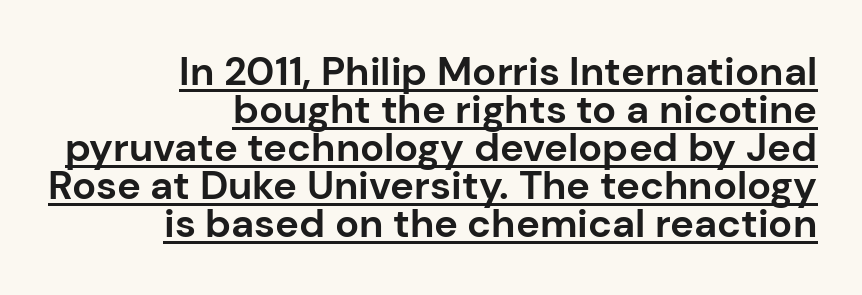
As a designer I'd log this as weight 700, bold. Decoration check: the copy is underlined. The letters stand straight up with perfectly vertical stems. One-word summary of the alignment: right. Observe the ordinary spacing: letters are neighbours, not strangers.
